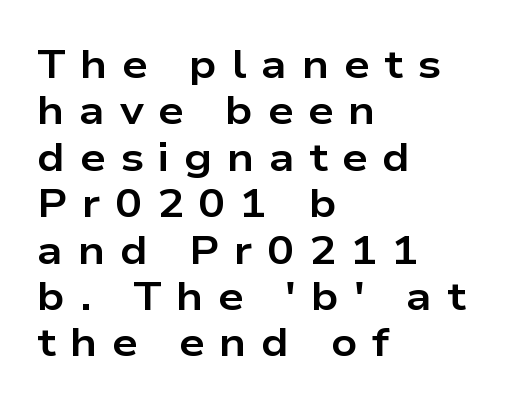
Compared with a centered layout, this one pins lines to the left instead. Students, this is bold: see how much ink each stroke carries. Is this a sans? Yes — the strokes have no serifs. It's the straight-up-and-down kind of type. You could not count columns in this text — the font is proportionally spaced.
